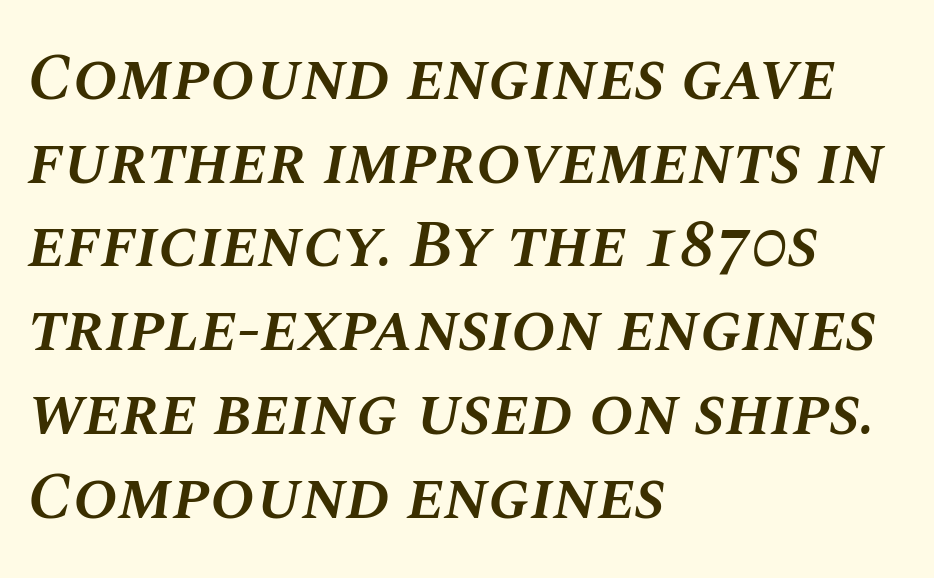
The image shows 67 px semibold type, italic (leaning right); set left-aligned, normal line spacing (1.25x), normal letter spacing, not underlined; medium stroke contrast and a large x-height.
